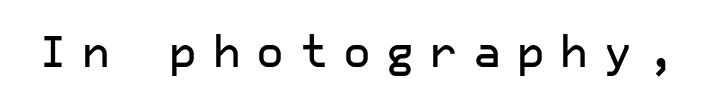
Q: Is the text italic (slanted)? A: No, it is upright.
Q: Is the typeface a serif or a sans-serif typeface? A: Sans-serif.
Q: Is the text underlined? A: No.
Q: Is the spacing between letters normal or unusually wide? A: Unusually wide.
Q: Width (condensed, normal, or wide)? A: Normal.
Q: Stroke contrast? A: Low.
Q: x-height? A: Medium.
